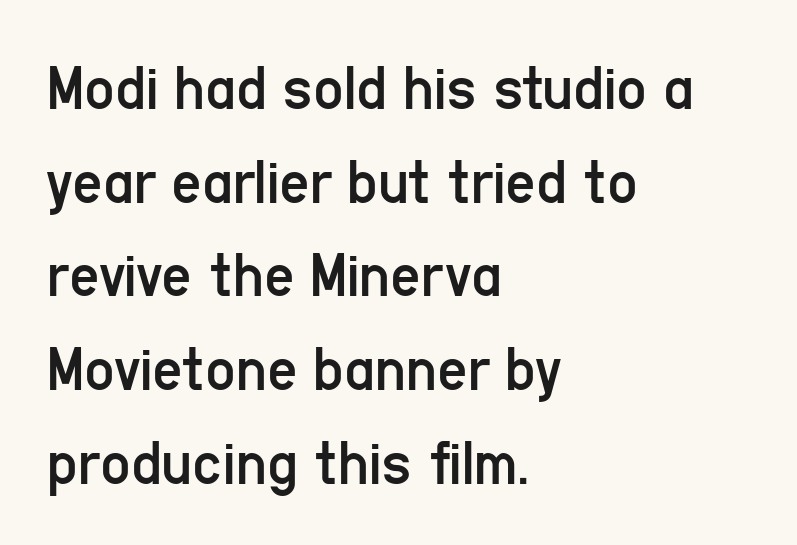
The passage shown has conventional tracking throughout. The area under the type is left untouched. Is the stroke heavy? The answer is a plain regular-or-lighter. Italic? Not at all — the glyphs are vertical. Letterform terminals end flat and unadorned throughout the passage. Varying glyph widths throughout — classic text-font behaviour.
